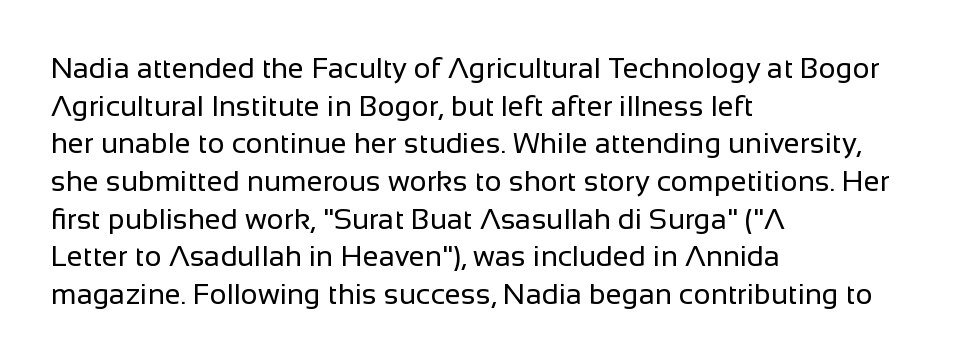
Is the letter spacing exaggerated? No — it looks like the ordinary default. Compared with a typical body face, this is equally light or lighter still. The axis of the letterforms is exactly vertical. Nothing sits at the stroke ends, so this counts as sans-serif. You could not count columns in this text — the font is proportionally spaced. In CSS terms this would be text-align: left.
